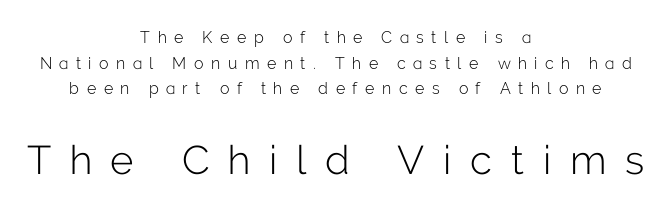
{"serif": "no", "italic": "no", "bold": "no", "weight": "light", "width": "normal", "stroke_contrast": "low", "x_height": "medium", "monospaced": "no", "underline": "no", "align": "center", "line_spacing": "normal", "line_spacing_ratio": 1.6, "letter_spacing": "wide", "letter_spacing_em": 0.47, "larger_block": "second", "size_ratio": 2.5, "glyph_px": 40}
